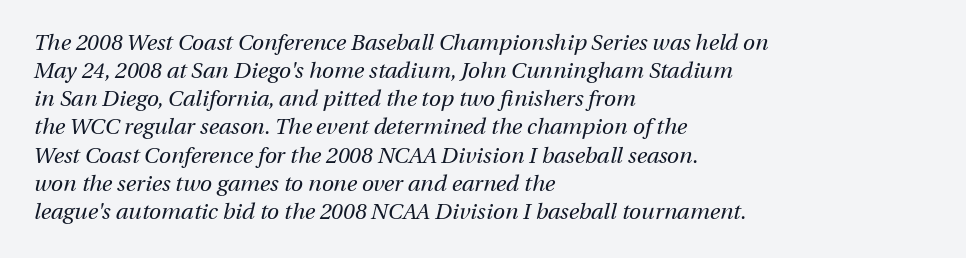
The image shows 22 px text type, italic (leaning right); set left-aligned, normal line spacing (1.28x), normal letter spacing, not underlined.
